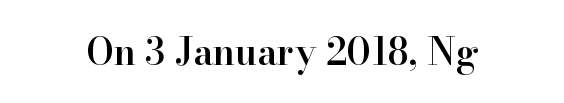
Q: Is the text bold? A: Semi-bold.
Q: Is the text italic (slanted)? A: No, it is upright.
Q: Is the typeface a serif or a sans-serif typeface? A: Serif.
Q: Is the text underlined? A: No.
Q: Is the spacing between letters normal or unusually wide? A: Normal.
Q: Width (condensed, normal, or wide)? A: Normal.
Q: Stroke contrast? A: High.
Q: x-height? A: Small.
Q: Monospaced? A: No.
